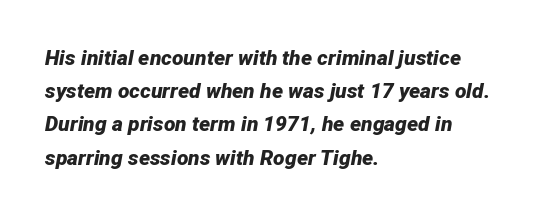
What's the leading like? Ordinary, nothing unusual. Is the block centered? No — it sits flush against the left margin. Inter-character spacing is left at the font's built-in metrics. How heavy is the stroke? Heavy — this is a bold. Lines of text with bare space underneath.
